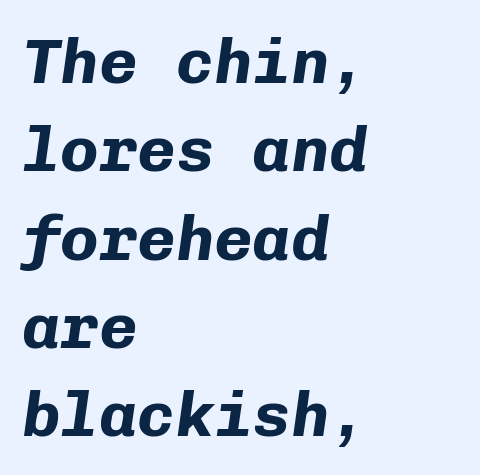
Line spacing here is normal. The axis of the letterforms is tilted away from vertical. Here the designer chose a console-style face with uniform glyph widths. The compositor pushed each line to the left boundary.
